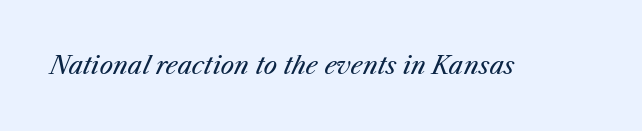
The image shows 24 px text type, italic (leaning right); set normal letter spacing, not underlined.
